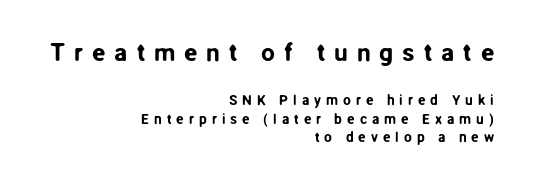
Q: Is the text italic (slanted)? A: No, it is upright.
Q: Is the text underlined? A: No.
Q: How is the paragraph aligned? A: Right-aligned.
Q: Is the spacing between letters normal or unusually wide? A: Unusually wide.
Q: Is the spacing between lines tight, normal or loose? A: Normal.
Q: Which block of text is set in a larger size, the first (top) or the second (bottom)? A: The first (top) one.
